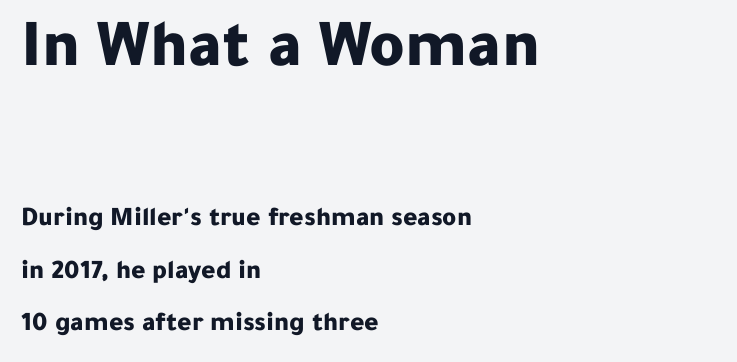
Bold? Absolutely — the strokes are thick and heavy. The baseline area is clear. If you drew a ruler down the left edge, every line would touch it. You could not count columns in this text — the font is proportionally spaced.
